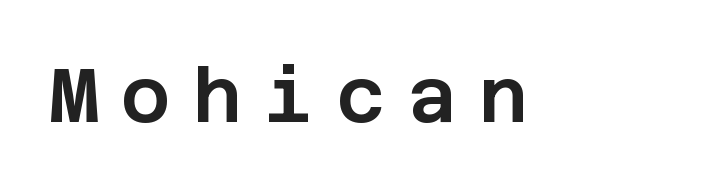
Q: Is the text italic (slanted)? A: No, it is upright.
Q: Is the typeface a serif or a sans-serif typeface? A: Sans-serif.
Q: Is the text underlined? A: No.
Q: Is the spacing between letters normal or unusually wide? A: Unusually wide.
Q: Width (condensed, normal, or wide)? A: Normal.
Q: Stroke contrast? A: Low.
Q: x-height? A: Large.
